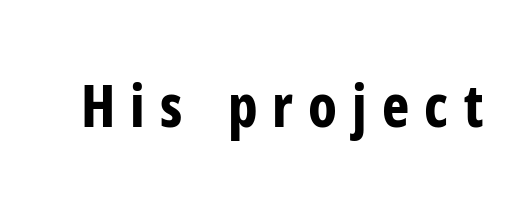
{"serif": "no", "italic": "no", "bold": "yes", "weight": "bold", "width": "condensed", "stroke_contrast": "low", "x_height": "medium", "monospaced": "no", "underline": "no", "letter_spacing": "wide", "letter_spacing_em": 0.26, "glyph_px": 58}
